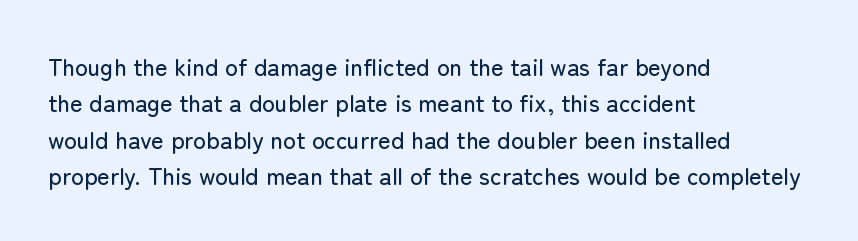
{"italic": "no", "underline": "no", "align": "left", "line_spacing": "normal", "line_spacing_ratio": 1.52, "letter_spacing": "normal", "letter_spacing_em": 0.0, "glyph_px": 24}
